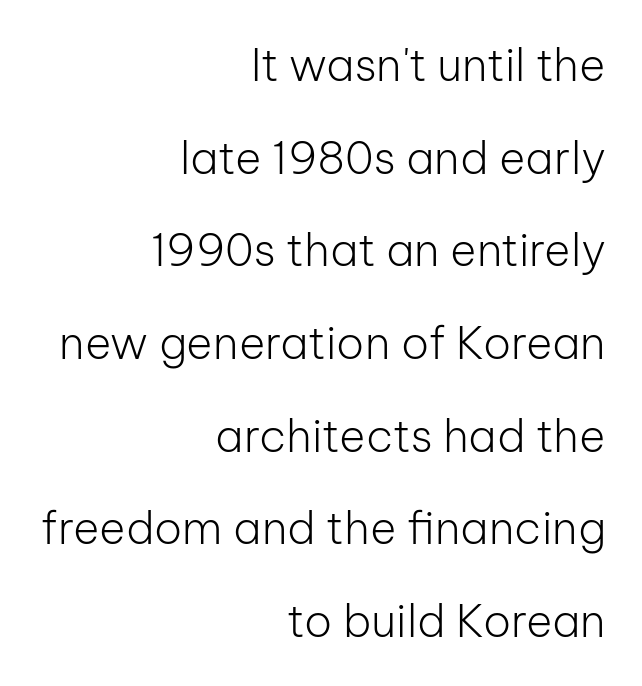
Q: Is the text bold? A: No.
Q: Is the text italic (slanted)? A: No, it is upright.
Q: Is the typeface a serif or a sans-serif typeface? A: Sans-serif.
Q: Is the text underlined? A: No.
Q: How is the paragraph aligned? A: Right-aligned.
Q: Is the spacing between letters normal or unusually wide? A: Normal.
Q: Is the spacing between lines tight, normal or loose? A: Loose.
Q: Width (condensed, normal, or wide)? A: Normal.
Q: Stroke contrast? A: Low.
Q: x-height? A: Medium.
Q: Monospaced? A: No.
